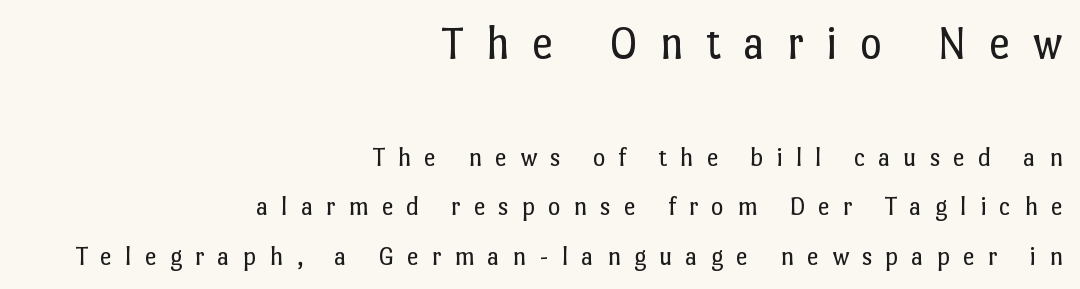
{"italic": "no", "bold": "no", "weight": "regular", "width": "normal", "stroke_contrast": "low", "x_height": "medium", "monospaced": "no", "underline": "no", "align": "right", "line_spacing_ratio": 1.85, "letter_spacing": "wide", "letter_spacing_em": 0.47, "larger_block": "first", "size_ratio": 1.74, "glyph_px": 47}
